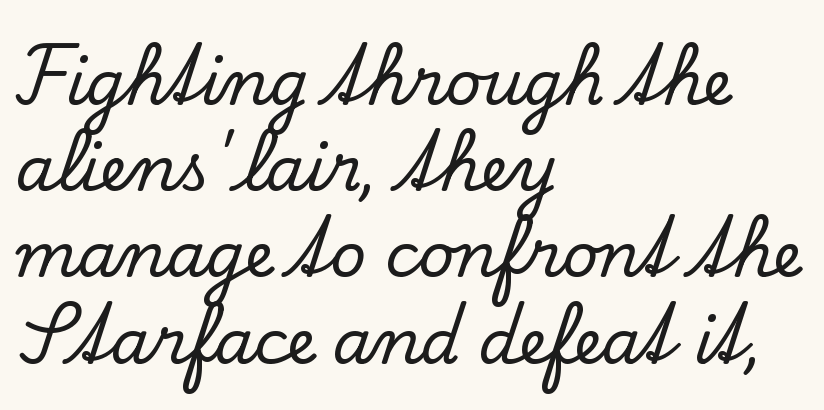
Q: Is the text italic (slanted)? A: Yes.
Q: Is the typeface a serif or a sans-serif typeface? A: Serif.
Q: Is the text underlined? A: No.
Q: How is the paragraph aligned? A: Left-aligned.
Q: Is the spacing between letters normal or unusually wide? A: Normal.
Q: Is the spacing between lines tight, normal or loose? A: Normal.
Q: Width (condensed, normal, or wide)? A: Normal.
Q: Stroke contrast? A: Low.
Q: x-height? A: Small.
Q: Monospaced? A: No.
